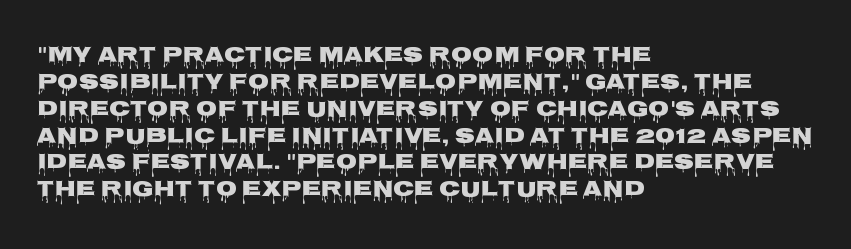
Q: Is the text italic (slanted)? A: No, it is upright.
Q: Is the text underlined? A: No.
Q: How is the paragraph aligned? A: Left-aligned.
Q: Is the spacing between letters normal or unusually wide? A: Normal.
